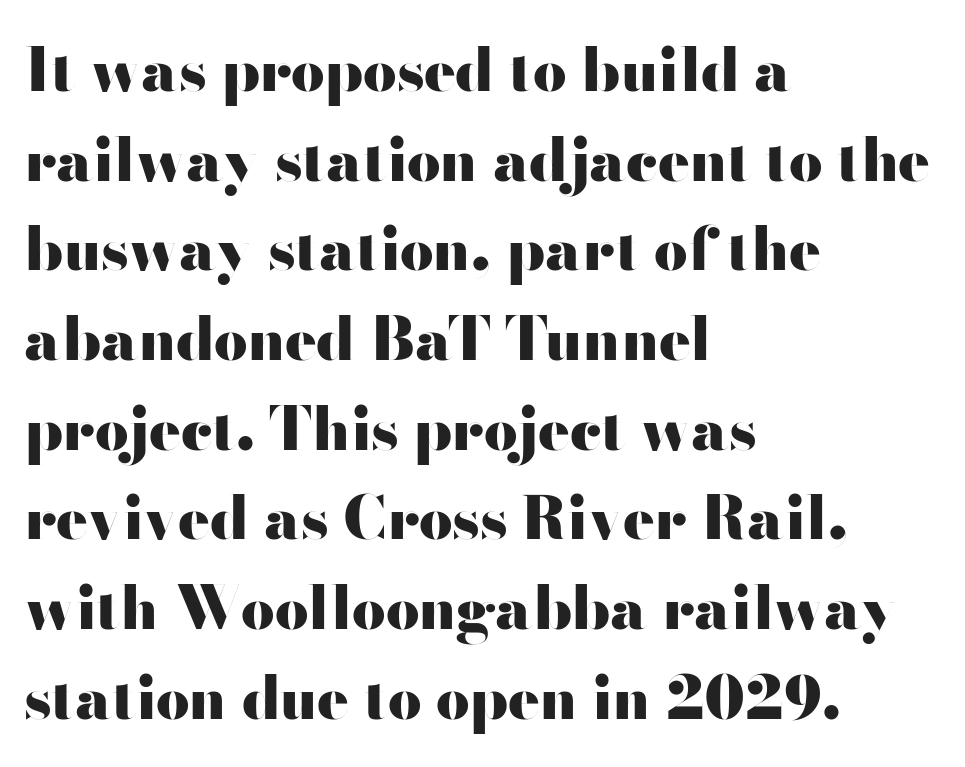
The image shows 59 px heavy, wide type, upright; set left-aligned, normal line spacing (1.52x), normal letter spacing, not underlined; high stroke contrast and a small x-height.
